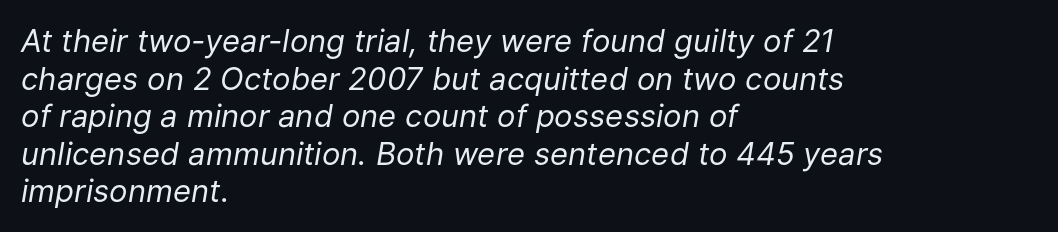
Q: Is the text bold? A: No.
Q: Is the text italic (slanted)? A: Yes, it leans right by about 9 degrees.
Q: Is the text underlined? A: No.
Q: How is the paragraph aligned? A: Left-aligned.
Q: Is the spacing between letters normal or unusually wide? A: Normal.
Q: Width (condensed, normal, or wide)? A: Normal.
Q: Stroke contrast? A: Low.
Q: x-height? A: Medium.
Q: Monospaced? A: No.
